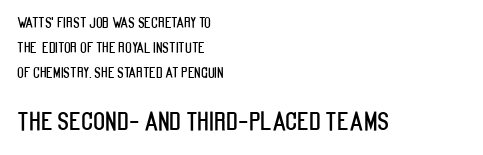
Q: Is the text italic (slanted)? A: No, it is upright.
Q: Is the text underlined? A: No.
Q: How is the paragraph aligned? A: Left-aligned.
Q: Is the spacing between letters normal or unusually wide? A: Normal.
Q: Which block of text is set in a larger size, the first (top) or the second (bottom)? A: The second (bottom) one.
